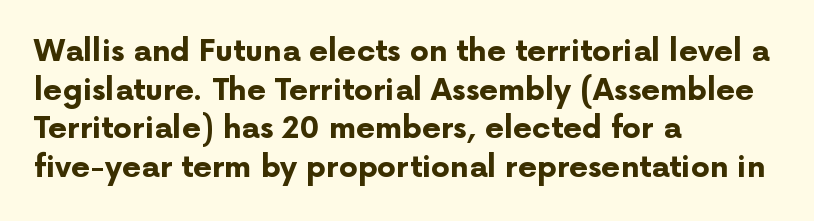
The rows are spaced the way most documents space them. Character widths vary here, with narrow letters taking less room than wide ones. Italic: no, the glyphs are upright roman. The passage shown has conventional tracking throughout.
